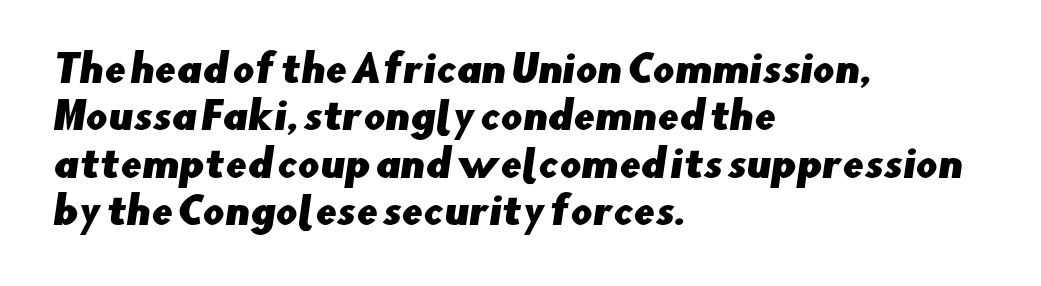
{"serif": "no", "width": "normal", "stroke_contrast": "low", "x_height": "small", "monospaced": "no", "underline": "no", "align": "left", "line_spacing": "normal", "line_spacing_ratio": 1.25, "letter_spacing": "normal", "letter_spacing_em": 0.0, "glyph_px": 38}
